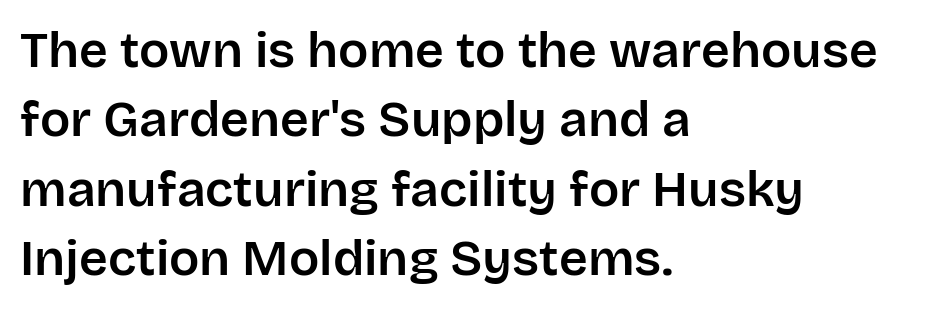
Q: Is the text italic (slanted)? A: No, it is upright.
Q: Is the typeface a serif or a sans-serif typeface? A: Sans-serif.
Q: Is the text underlined? A: No.
Q: How is the paragraph aligned? A: Left-aligned.
Q: Is the spacing between letters normal or unusually wide? A: Normal.
Q: Is the spacing between lines tight, normal or loose? A: Normal.
Q: Width (condensed, normal, or wide)? A: Normal.
Q: Stroke contrast? A: Low.
Q: x-height? A: Large.
Q: Monospaced? A: No.
